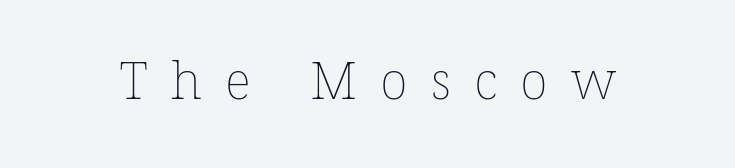
Q: Is the text bold? A: No.
Q: Is the text underlined? A: No.
Q: Is the spacing between letters normal or unusually wide? A: Unusually wide.
Q: Width (condensed, normal, or wide)? A: Normal.
Q: Stroke contrast? A: Low.
Q: x-height? A: Medium.
Q: Monospaced? A: No.
